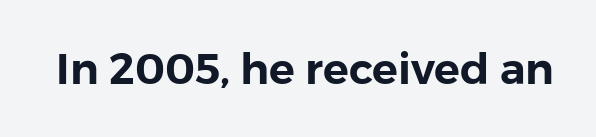
{"serif": "no", "italic": "no", "width": "normal", "stroke_contrast": "low", "x_height": "medium", "monospaced": "no", "underline": "no", "letter_spacing": "normal", "letter_spacing_em": 0.0, "glyph_px": 43}
